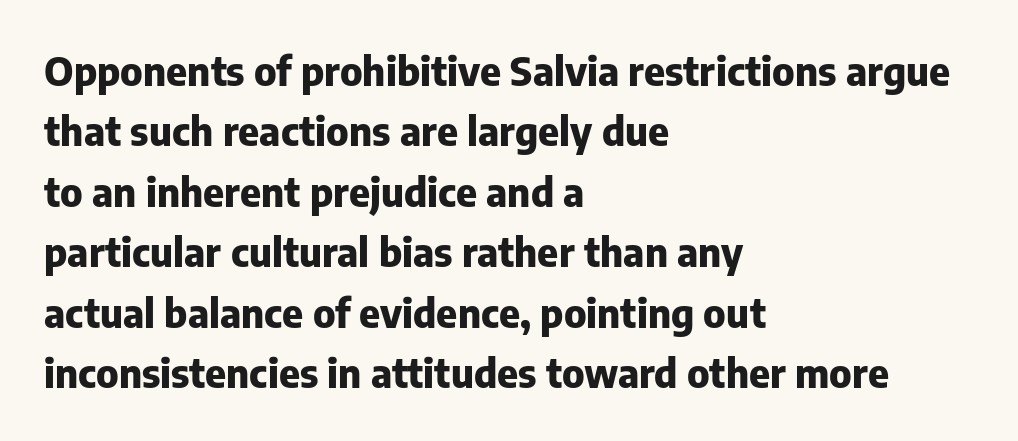
The text block is weighted toward the left margin, trailing off unevenly rightward. Italic? Not at all — the glyphs are vertical. Honestly, the letter spacing is just normal — you wouldn't notice it. Baseline-to-baseline distance is the conventional proportion of letter height. The characters look thick and weighty, a clear bold. Descenders hang freely into open space.
